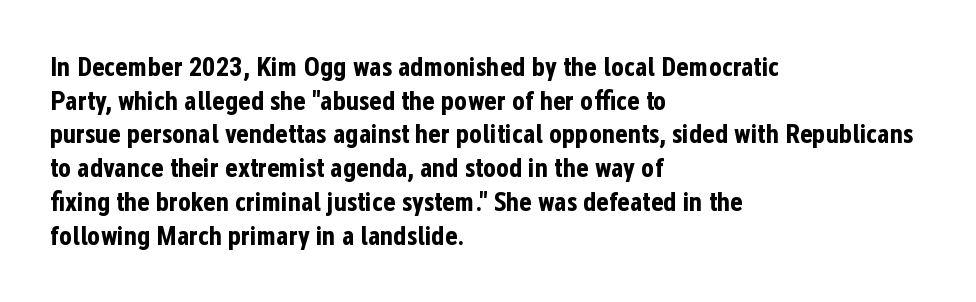
Its strokes are broad and dark, the hallmark of bold type. It's the straight-up-and-down kind of type. Regular leading. Caption: standard tracking, unaltered.
